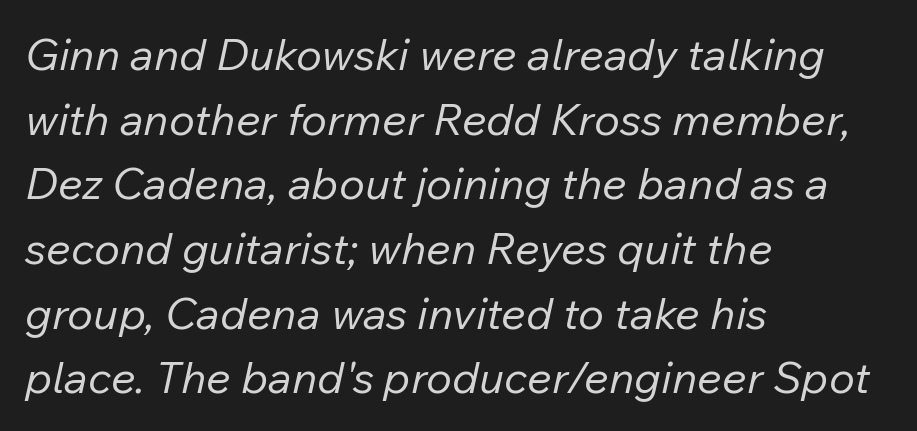
{"italic": "yes", "lean": "right", "slant_degrees": 12, "bold": "no", "weight": "regular", "width": "normal", "stroke_contrast": "low", "x_height": "medium", "monospaced": "no", "underline": "no", "align": "left", "line_spacing": "normal", "line_spacing_ratio": 1.47, "letter_spacing": "normal", "letter_spacing_em": 0.0, "glyph_px": 44}
